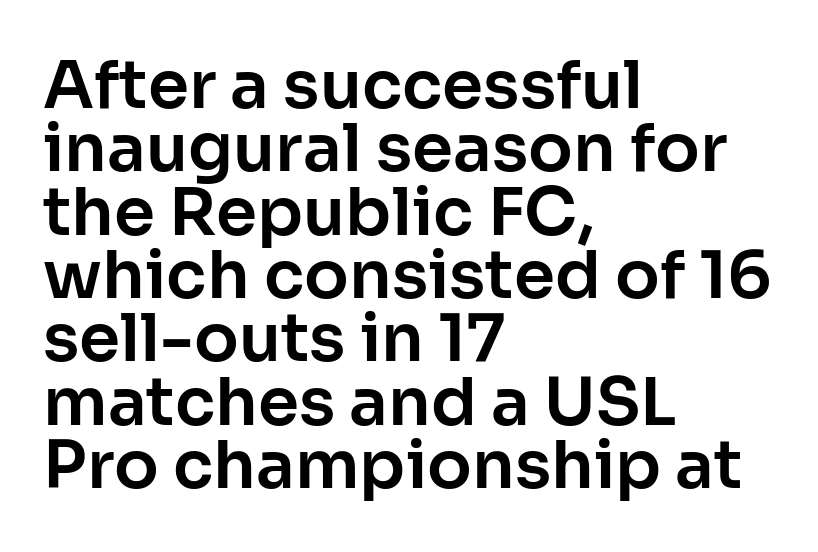
The lettering holds an erect, upright posture throughout. The letters advance in unequal steps, a hallmark of proportional type. Every row of glyphs begins at an identical x-position on the left. Very little white space separates one row of letters from the next. Standard letterfit; no display-style spreading of the glyphs.
